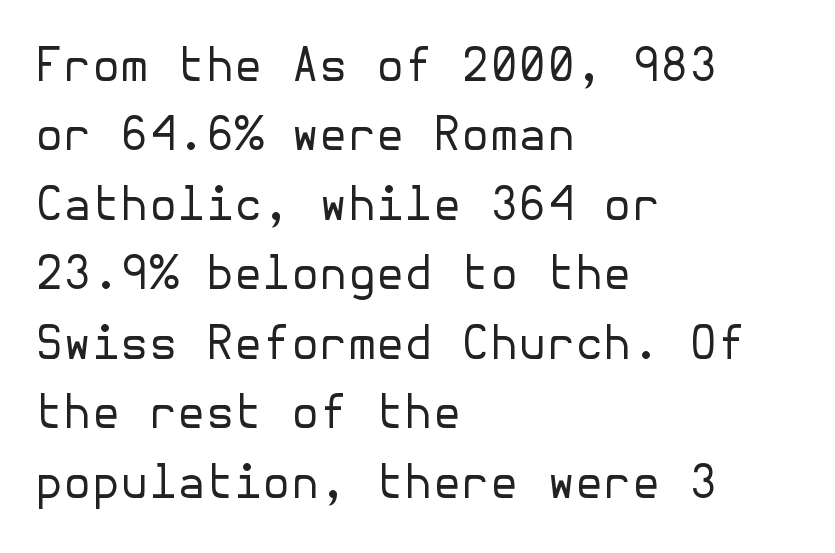
{"serif": "no", "italic": "no", "bold": "no", "weight": "regular", "width": "normal", "stroke_contrast": "low", "x_height": "medium", "underline": "no", "align": "left", "line_spacing": "normal", "line_spacing_ratio": 1.51, "letter_spacing": "normal", "letter_spacing_em": 0.0, "glyph_px": 46}
